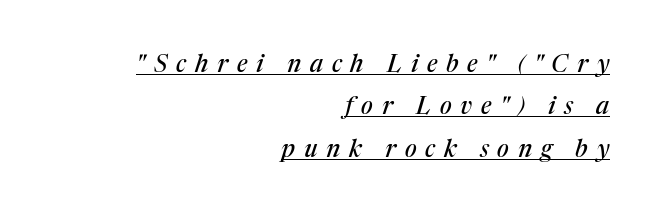
Every word sits above its own underline. Is the block centered? No — it sits flush against the right margin. Italic? Definitely — the glyphs are oblique. How are the letters spaced? Widely, with obvious added tracking.
